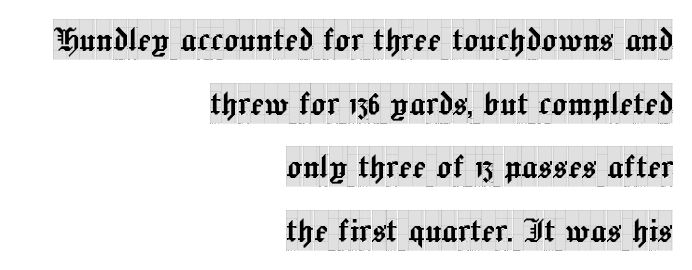
Q: Is the text italic (slanted)? A: No, it is upright.
Q: Is the typeface a serif or a sans-serif typeface? A: Serif.
Q: Is the text underlined? A: No.
Q: How is the paragraph aligned? A: Right-aligned.
Q: Is the spacing between letters normal or unusually wide? A: Normal.
Q: Is the spacing between lines tight, normal or loose? A: Normal.
Q: Width (condensed, normal, or wide)? A: Condensed.
Q: x-height? A: Large.
Q: Monospaced? A: No.
